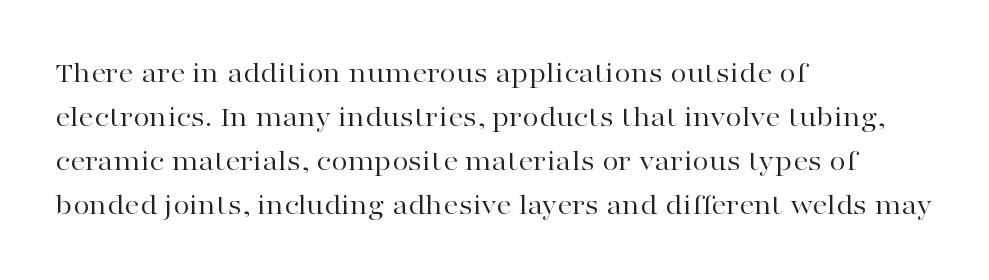
Q: Is the text bold? A: No.
Q: Is the text italic (slanted)? A: No, it is upright.
Q: Is the typeface a serif or a sans-serif typeface? A: Serif.
Q: Is the text underlined? A: No.
Q: How is the paragraph aligned? A: Left-aligned.
Q: Is the spacing between letters normal or unusually wide? A: Normal.
Q: Is the spacing between lines tight, normal or loose? A: Normal.
Q: Width (condensed, normal, or wide)? A: Wide.
Q: Stroke contrast? A: High.
Q: x-height? A: Medium.
Q: Monospaced? A: No.
